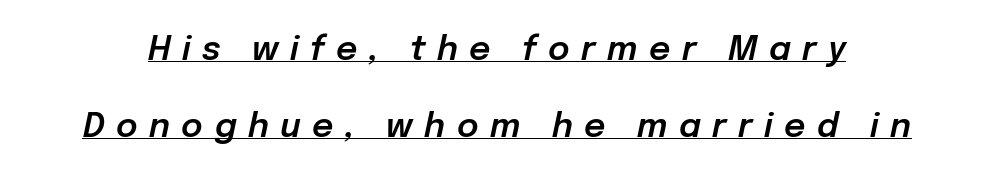
There is plenty of visible air inserted between adjacent glyphs. What decoration does the sample have? An underline. The face used here has a pronounced slope to its letters. The rendering uses natural spacing where letterforms have individual widths.
